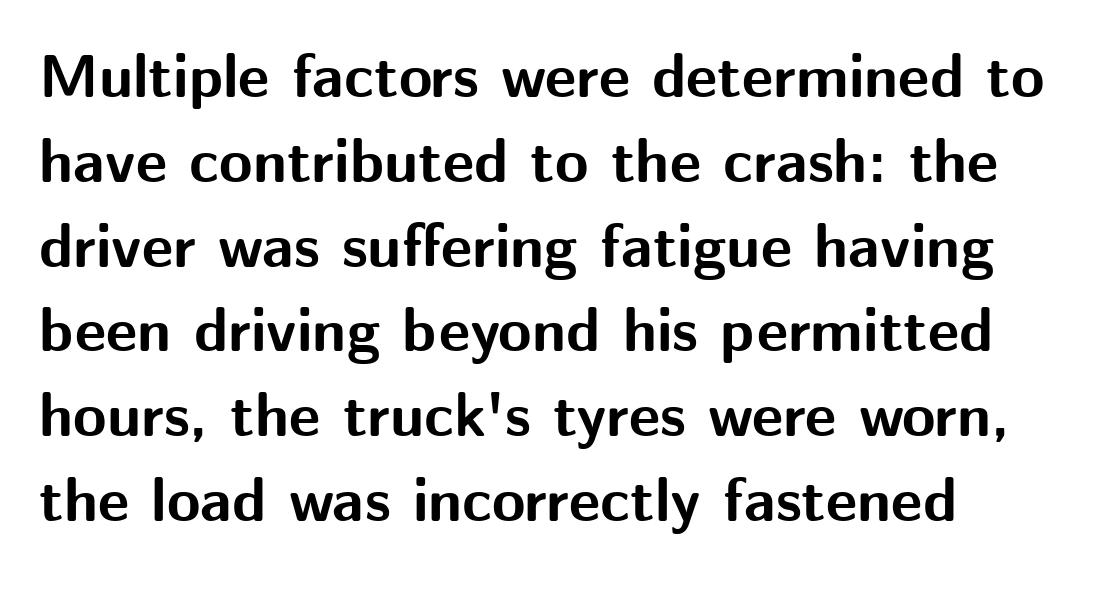
Q: Is the text bold? A: Yes.
Q: Is the text italic (slanted)? A: No, it is upright.
Q: Is the typeface a serif or a sans-serif typeface? A: Sans-serif.
Q: Is the text underlined? A: No.
Q: Is the spacing between letters normal or unusually wide? A: Normal.
Q: Is the spacing between lines tight, normal or loose? A: Normal.
Q: Width (condensed, normal, or wide)? A: Normal.
Q: Stroke contrast? A: Medium.
Q: x-height? A: Medium.
Q: Monospaced? A: No.
